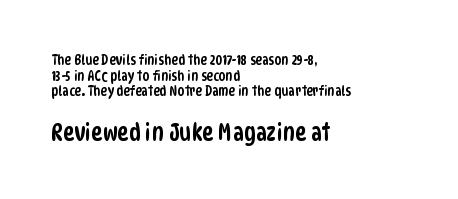
{"underline": "no", "align": "left", "line_spacing": "tight", "line_spacing_ratio": 1.12, "letter_spacing": "normal", "letter_spacing_em": 0.0, "larger_block": "second", "size_ratio": 1.71, "glyph_px": 24}
